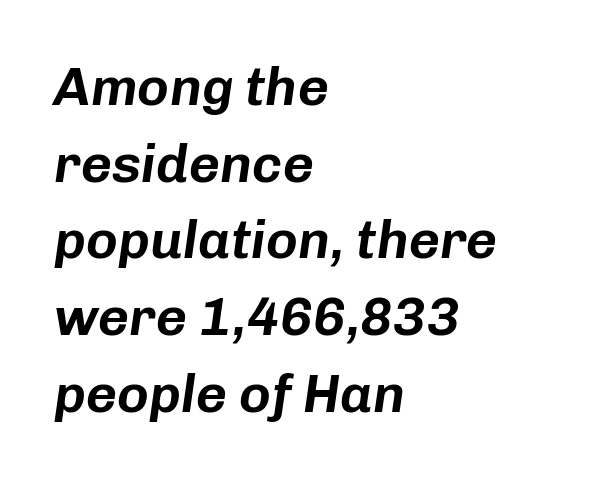
{"italic": "yes", "lean": "right", "slant_degrees": 8, "width": "normal", "stroke_contrast": "low", "x_height": "medium", "monospaced": "no", "underline": "no", "align": "left", "line_spacing": "normal", "line_spacing_ratio": 1.42, "letter_spacing": "normal", "letter_spacing_em": 0.0, "glyph_px": 54}
